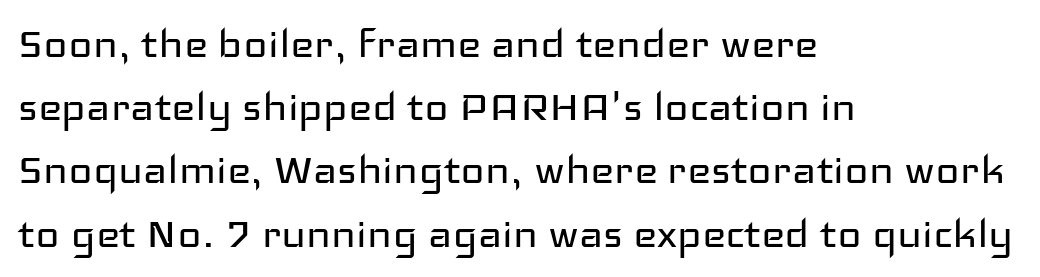
{"serif": "no", "italic": "no", "bold": "no", "weight": "regular", "width": "wide", "stroke_contrast": "low", "x_height": "medium", "monospaced": "no", "underline": "no", "align": "left", "line_spacing_ratio": 1.24, "letter_spacing": "normal", "letter_spacing_em": 0.0, "glyph_px": 51}
